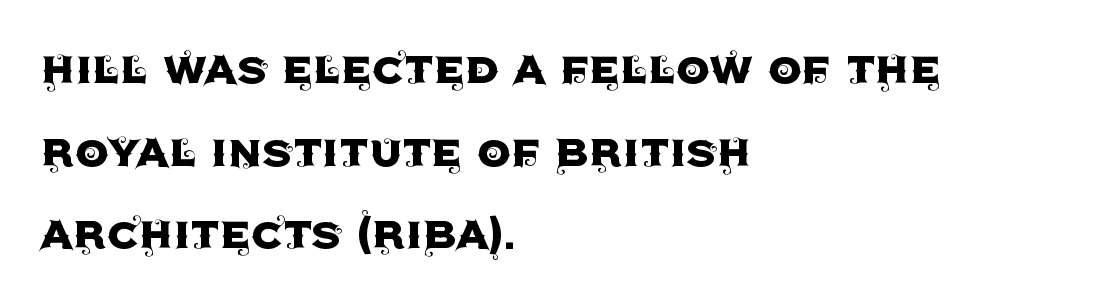
{"serif": "no", "italic": "no", "width": "normal", "x_height": "large", "monospaced": "no", "underline": "no", "align": "left", "line_spacing": "normal", "line_spacing_ratio": 1.56, "letter_spacing": "normal", "letter_spacing_em": 0.0, "glyph_px": 53}
